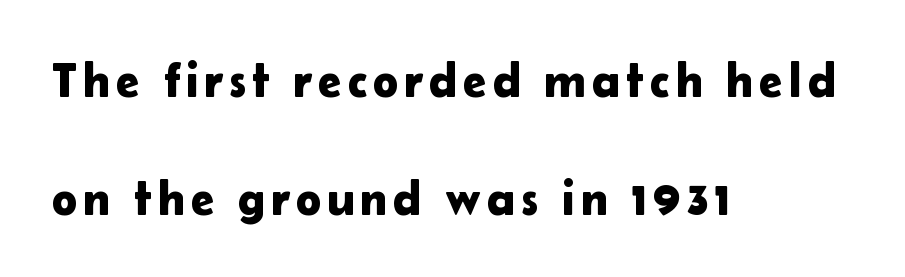
The image shows 48 px sans-serif type, upright; set left-aligned, loose line spacing (2.45x), not underlined; low stroke contrast and a medium x-height.
